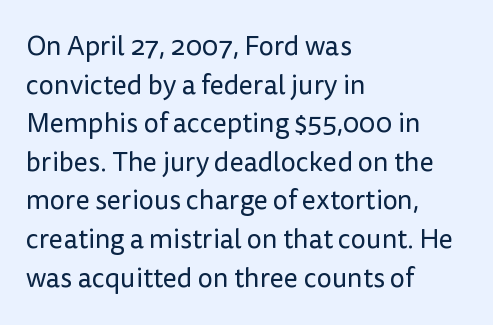
Stroke thickness stays within the range of a standard reading face or lighter. Notice how descenders clear the ascenders below comfortably — that's standard leading. There is no visible air inserted between adjacent glyphs. Casual observation: everything's shoved over to the left. The specimen omits any rule beneath the text block's lines. The letters stand straight up with perfectly vertical stems.
